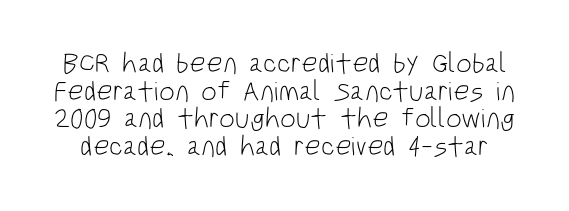
The image shows 28 px light, condensed sans-serif type, upright; set tight line spacing (0.99x), normal letter spacing, not underlined; low stroke contrast and a large x-height.
